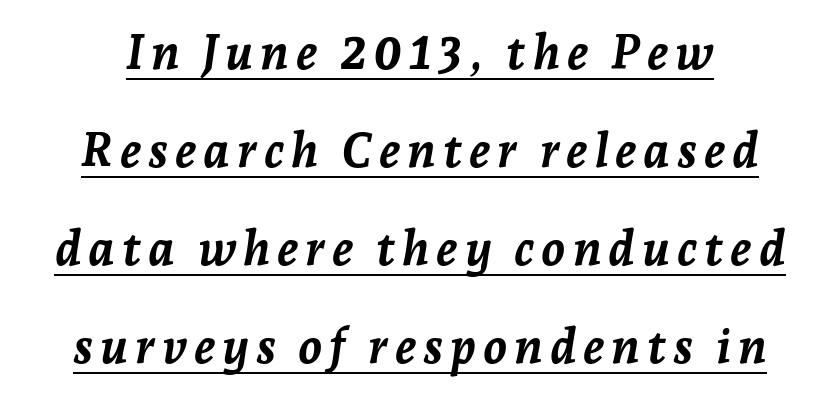
Q: Is the text bold? A: Yes.
Q: Is the text italic (slanted)? A: Yes, it leans right by about 7 degrees.
Q: Is the text underlined? A: Yes.
Q: Is the spacing between lines tight, normal or loose? A: Loose.
Q: Width (condensed, normal, or wide)? A: Normal.
Q: Stroke contrast? A: Low.
Q: x-height? A: Medium.
Q: Monospaced? A: No.
